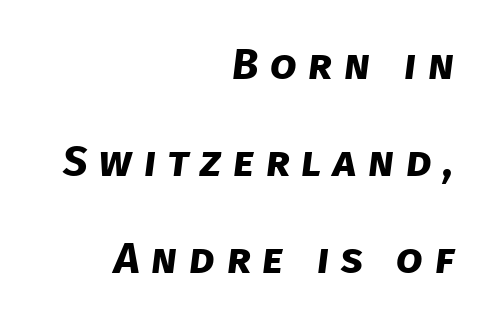
The image shows 43 px bold sans-serif type; set right-aligned, loose line spacing (2.26x), unusually wide letter spacing (+0.27 em), not underlined; low stroke contrast and a large x-height.
